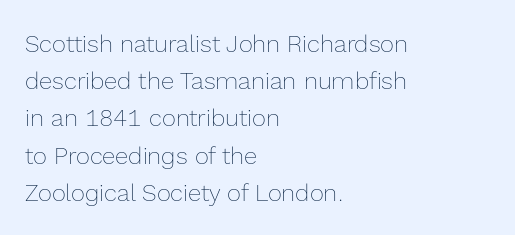
{"italic": "no", "bold": "no", "underline": "no", "align": "left", "line_spacing": "normal", "line_spacing_ratio": 1.55, "letter_spacing": "normal", "letter_spacing_em": 0.0, "glyph_px": 24}
